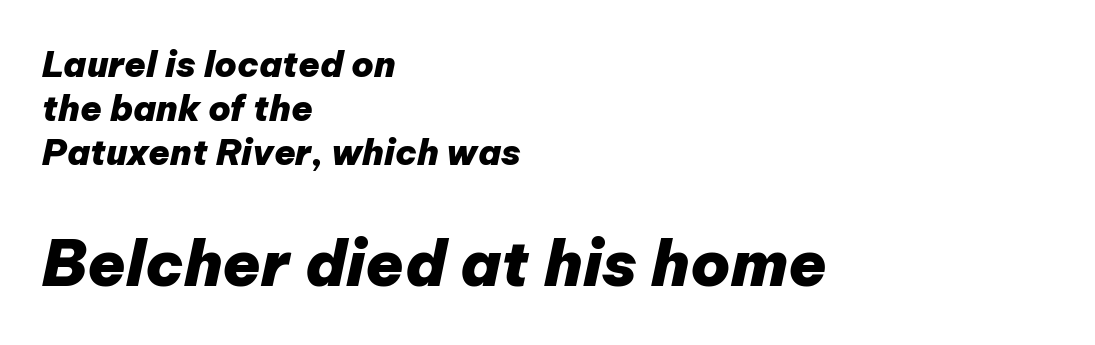
Line beginnings align vertically; line endings do not. Descenders are the only things crossing below the line. This sample keeps an unexceptional amount of space between lines. The rendering keeps characters at their native spacing. Character widths vary here, with narrow letters taking less room than wide ones.
